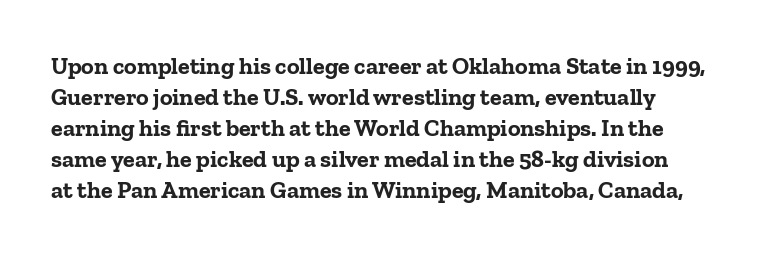
The image shows 24 px bold type, upright; set normal line spacing (1.29x), normal letter spacing, not underlined.
